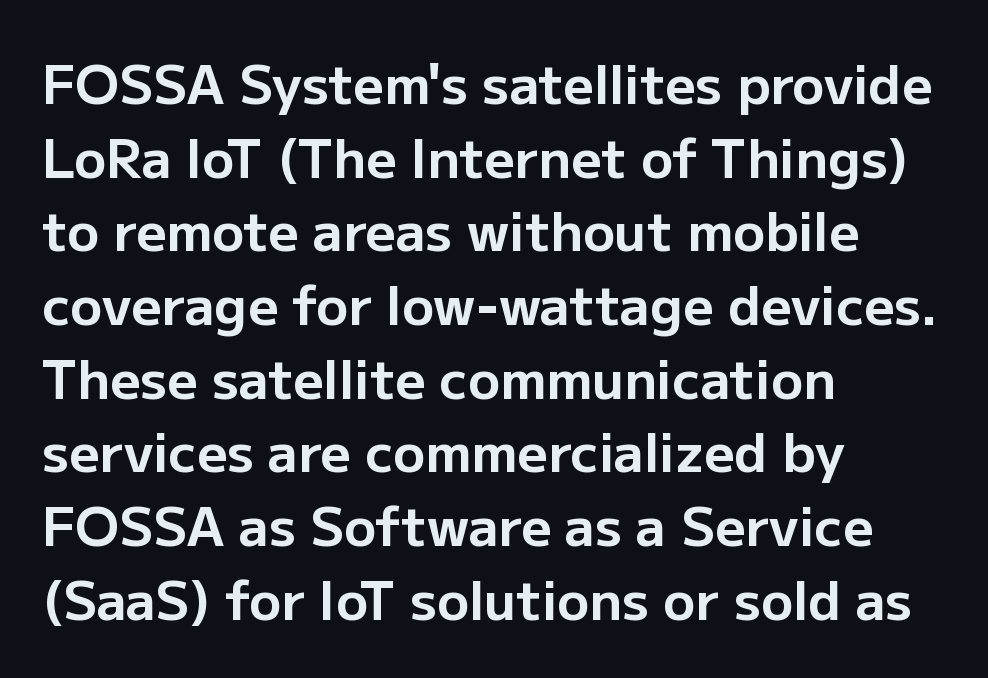
Think of a printed novel: that variable character pitch is what you see here. The letters stand upright; this is a roman face. Font category for this specimen: sans-serif. Notice how thick the strokes are: this is what a full bold looks like.
